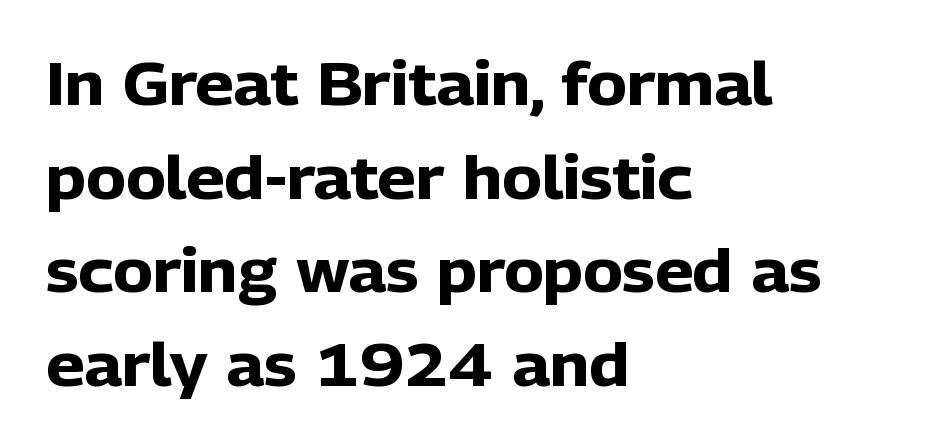
{"serif": "no", "italic": "no", "bold": "yes", "weight": "heavy", "width": "normal", "stroke_contrast": "low", "x_height": "medium", "monospaced": "no", "underline": "no", "align": "left", "line_spacing": "normal", "line_spacing_ratio": 1.56, "letter_spacing": "normal", "letter_spacing_em": 0.0, "glyph_px": 60}
